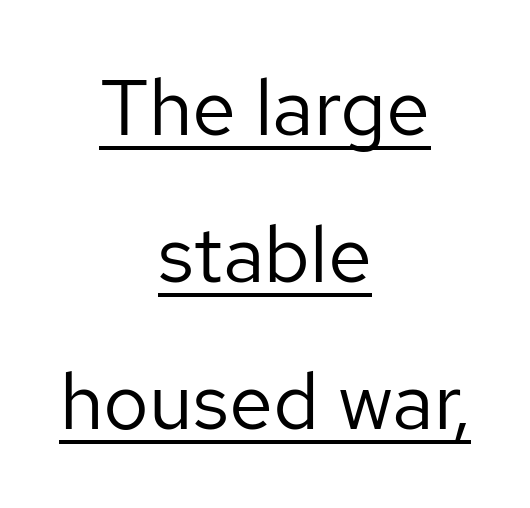
{"serif": "no", "italic": "no", "bold": "no", "weight": "regular", "width": "normal", "stroke_contrast": "low", "x_height": "medium", "monospaced": "no", "underline": "yes", "align": "center", "line_spacing_ratio": 1.86, "letter_spacing": "normal", "letter_spacing_em": 0.0, "glyph_px": 79}
